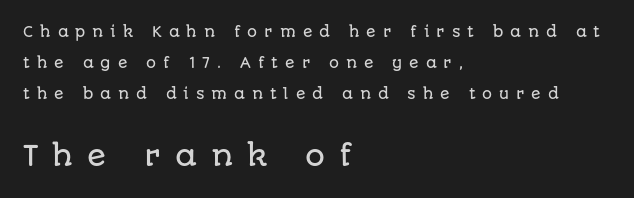
Q: Is the text italic (slanted)? A: No, it is upright.
Q: Is the typeface a serif or a sans-serif typeface? A: Sans-serif.
Q: Is the text underlined? A: No.
Q: How is the paragraph aligned? A: Left-aligned.
Q: Is the spacing between letters normal or unusually wide? A: Unusually wide.
Q: Is the spacing between lines tight, normal or loose? A: Loose.
Q: Which block of text is set in a larger size, the first (top) or the second (bottom)? A: The second (bottom) one.
Q: Width (condensed, normal, or wide)? A: Normal.
Q: Stroke contrast? A: Low.
Q: x-height? A: Large.
Q: Monospaced? A: No.
